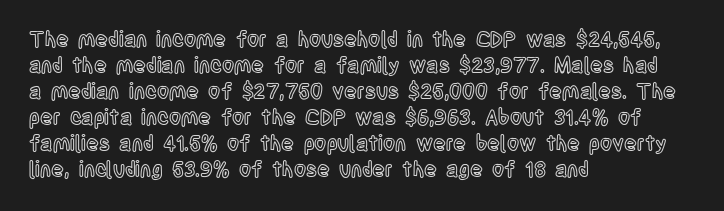
The typesetter chose a ragged-right arrangement here. The type sits square on the baseline with zero lean. There is no visible air inserted between adjacent glyphs. Has an underline been added? It has not.
